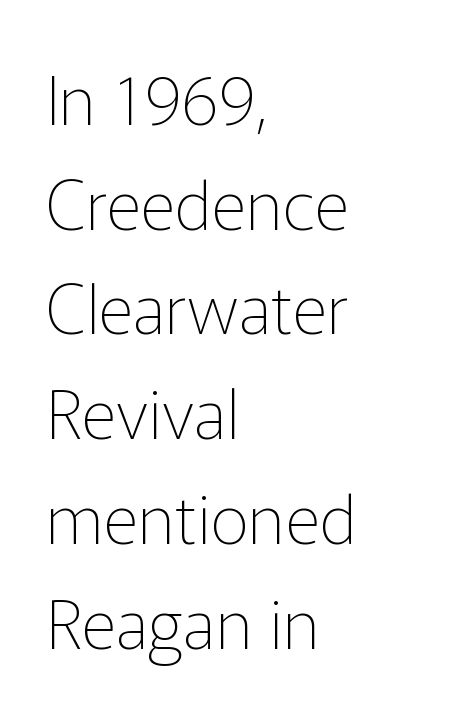
The compositor pushed each line to the left boundary. Bare-footed words on every line. The letters stand upright; this is a roman face. Here the designer chose a conventional face with non-uniform glyph widths. Font category for this specimen: sans-serif.
